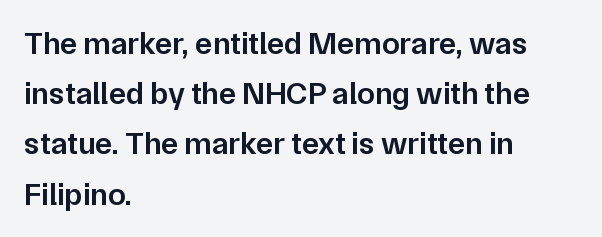
Q: Is the text bold? A: Semi-bold.
Q: Is the text italic (slanted)? A: No, it is upright.
Q: Is the typeface a serif or a sans-serif typeface? A: Sans-serif.
Q: Is the text underlined? A: No.
Q: How is the paragraph aligned? A: Left-aligned.
Q: Is the spacing between letters normal or unusually wide? A: Normal.
Q: Is the spacing between lines tight, normal or loose? A: Normal.
Q: Width (condensed, normal, or wide)? A: Normal.
Q: Stroke contrast? A: Low.
Q: x-height? A: Medium.
Q: Monospaced? A: No.
